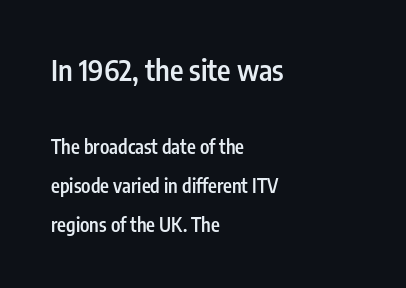
Visually the block forms a straight wall on the left and a jagged coastline on the right. The font is running at a semibold setting, under full bold. Between these two stacked blocks, the higher one wins on size. Underlining? Definitely not there. You could fit nearly another row in the gap between these rows.
